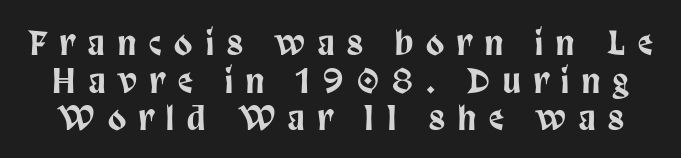
The image shows 33 px condensed sans-serif type, upright; set tight line spacing (1.14x), unusually wide letter spacing (+0.4 em), not underlined; low stroke contrast and a large x-height.
